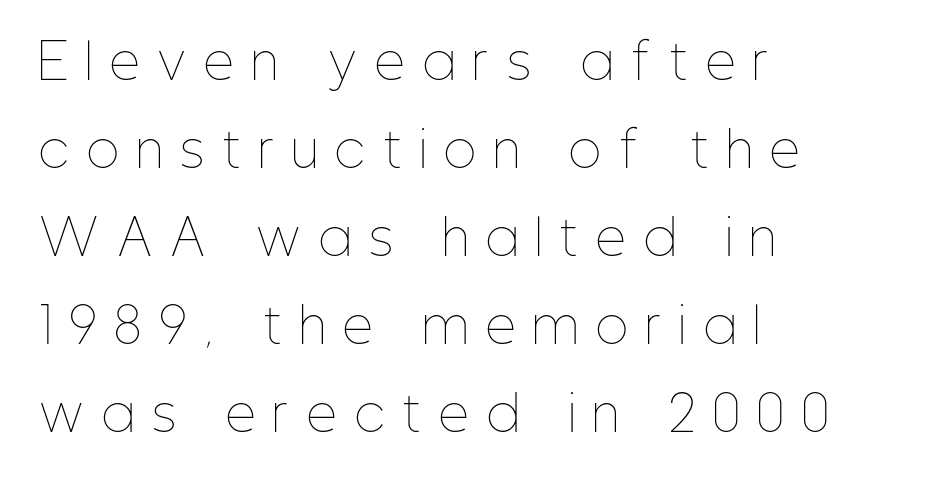
The image shows 47 px thin, condensed type, upright; set left-aligned, line spacing 1.87x, unusually wide letter spacing (+0.39 em), not underlined; low stroke contrast and a medium x-height.
